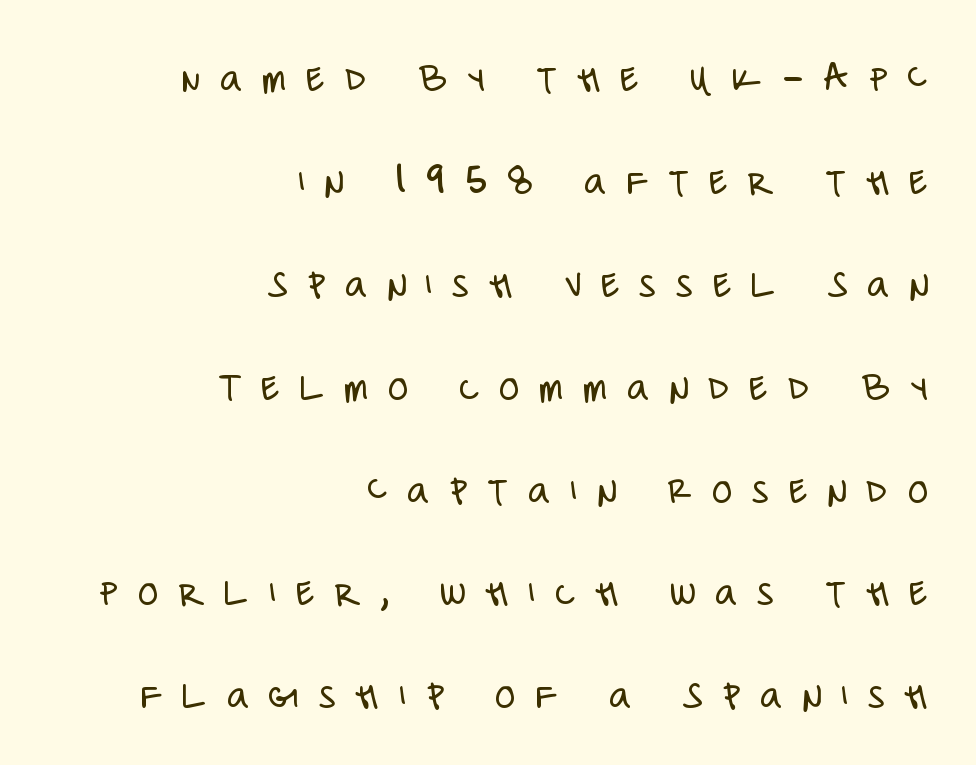
The image shows 42 px light, condensed sans-serif type, upright; set right-aligned, loose line spacing (2.45x), unusually wide letter spacing (+0.47 em), not underlined; low stroke contrast and a large x-height.
